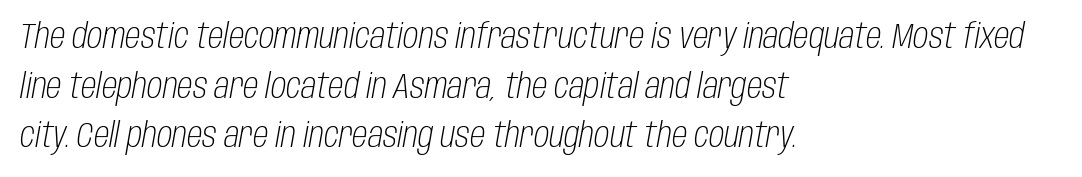
Q: Is the text bold? A: No.
Q: Is the text italic (slanted)? A: Yes, it leans right by about 10 degrees.
Q: Is the text underlined? A: No.
Q: How is the paragraph aligned? A: Left-aligned.
Q: Is the spacing between letters normal or unusually wide? A: Normal.
Q: Is the spacing between lines tight, normal or loose? A: Normal.
Q: Width (condensed, normal, or wide)? A: Condensed.
Q: Stroke contrast? A: Low.
Q: x-height? A: Large.
Q: Monospaced? A: No.
